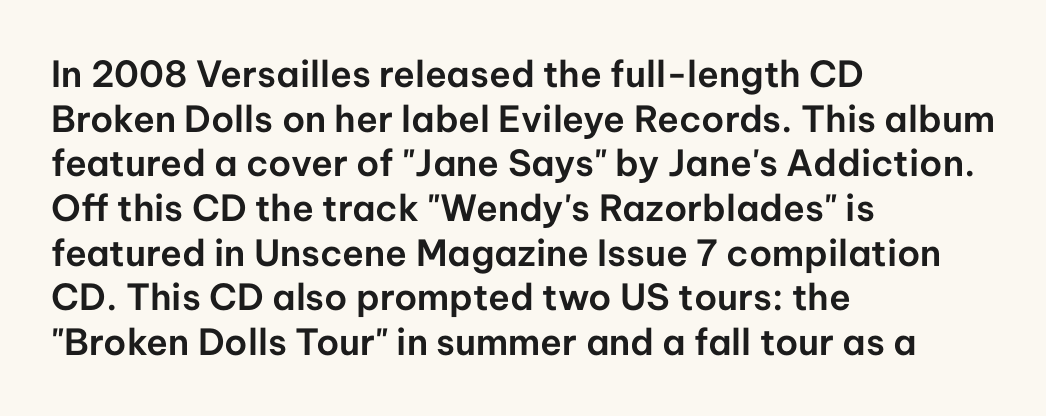
{"serif": "no", "italic": "no", "width": "normal", "stroke_contrast": "low", "x_height": "medium", "monospaced": "no", "underline": "no", "align": "left", "line_spacing_ratio": 1.24, "letter_spacing": "normal", "letter_spacing_em": 0.0, "glyph_px": 36}
